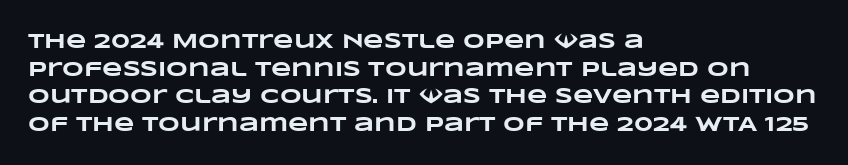
Q: Is the text bold? A: Yes.
Q: Is the text underlined? A: No.
Q: How is the paragraph aligned? A: Left-aligned.
Q: Is the spacing between letters normal or unusually wide? A: Normal.
Q: Is the spacing between lines tight, normal or loose? A: Normal.
